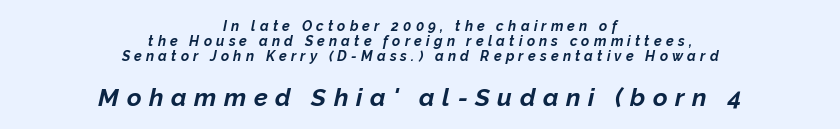
Q: Is the text bold? A: Yes.
Q: Is the text italic (slanted)? A: Yes, it leans right by about 12 degrees.
Q: Is the text underlined? A: No.
Q: How is the paragraph aligned? A: Centered.
Q: Is the spacing between letters normal or unusually wide? A: Unusually wide.
Q: Is the spacing between lines tight, normal or loose? A: Tight.
Q: Which block of text is set in a larger size, the first (top) or the second (bottom)? A: The second (bottom) one.
